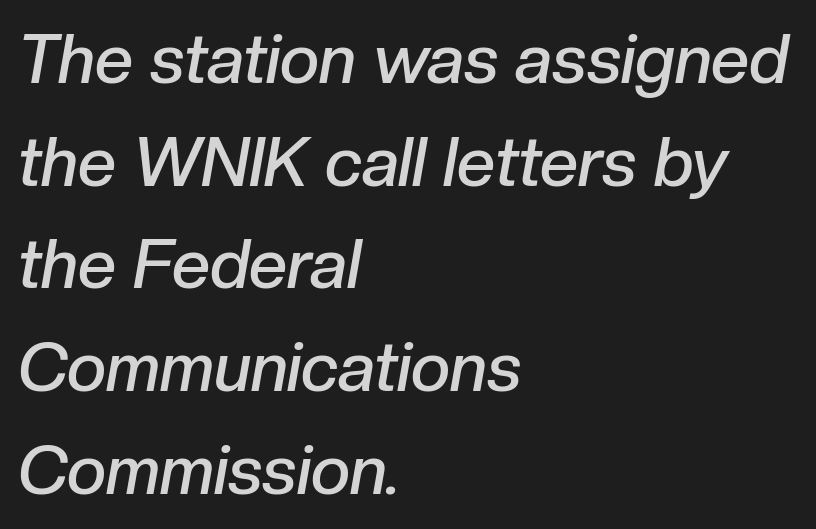
Q: Is the text bold? A: Semi-bold.
Q: Is the text italic (slanted)? A: Yes, it leans right by about 10 degrees.
Q: Is the text underlined? A: No.
Q: How is the paragraph aligned? A: Left-aligned.
Q: Is the spacing between letters normal or unusually wide? A: Normal.
Q: Is the spacing between lines tight, normal or loose? A: Normal.
Q: Width (condensed, normal, or wide)? A: Normal.
Q: Stroke contrast? A: Low.
Q: x-height? A: Medium.
Q: Monospaced? A: No.
